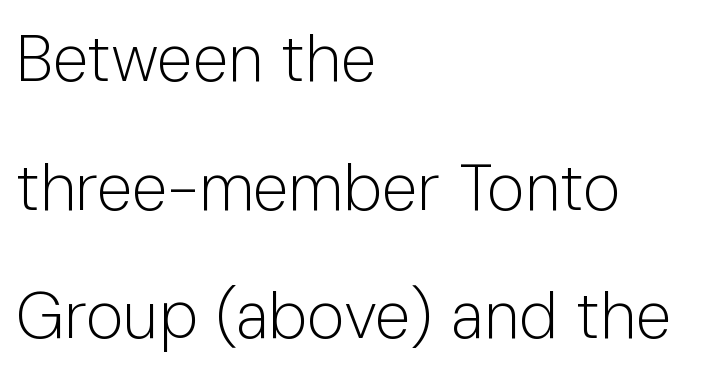
{"serif": "no", "italic": "no", "bold": "no", "weight": "light", "width": "normal", "stroke_contrast": "low", "x_height": "medium", "monospaced": "no", "underline": "no", "align": "left", "line_spacing": "loose", "line_spacing_ratio": 1.98, "letter_spacing": "normal", "letter_spacing_em": 0.0, "glyph_px": 65}
